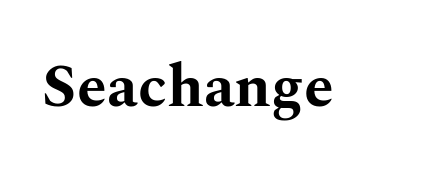
Q: Is the text bold? A: Yes.
Q: Is the text italic (slanted)? A: No, it is upright.
Q: Is the typeface a serif or a sans-serif typeface? A: Serif.
Q: Is the text underlined? A: No.
Q: Is the spacing between letters normal or unusually wide? A: Normal.
Q: Width (condensed, normal, or wide)? A: Wide.
Q: Stroke contrast? A: Medium.
Q: x-height? A: Medium.
Q: Monospaced? A: No.
